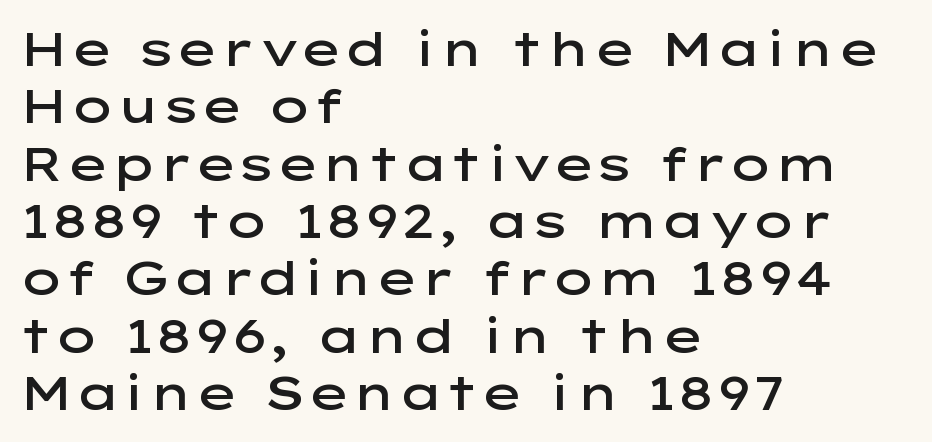
Q: Is the text bold? A: Semi-bold.
Q: Is the text italic (slanted)? A: No, it is upright.
Q: Is the typeface a serif or a sans-serif typeface? A: Sans-serif.
Q: Is the text underlined? A: No.
Q: How is the paragraph aligned? A: Left-aligned.
Q: Is the spacing between letters normal or unusually wide? A: Normal.
Q: Width (condensed, normal, or wide)? A: Wide.
Q: Stroke contrast? A: Low.
Q: x-height? A: Medium.
Q: Monospaced? A: No.
